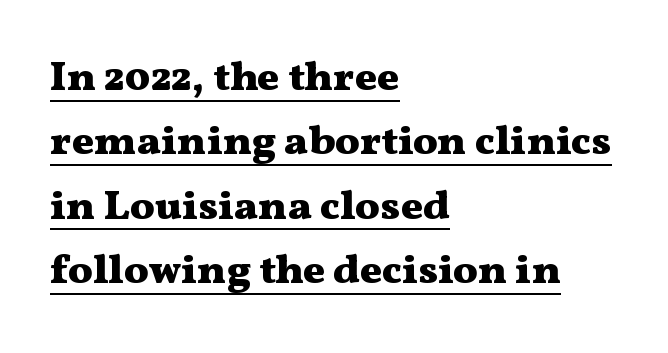
Compared with a centered layout, this one pins lines to the left instead. Each letter keeps its own natural width here, so spacing adapts to shape. A rule runs beneath these lines of type. A typesetter would label this face a serif. The font's upright variant was chosen for this text.
